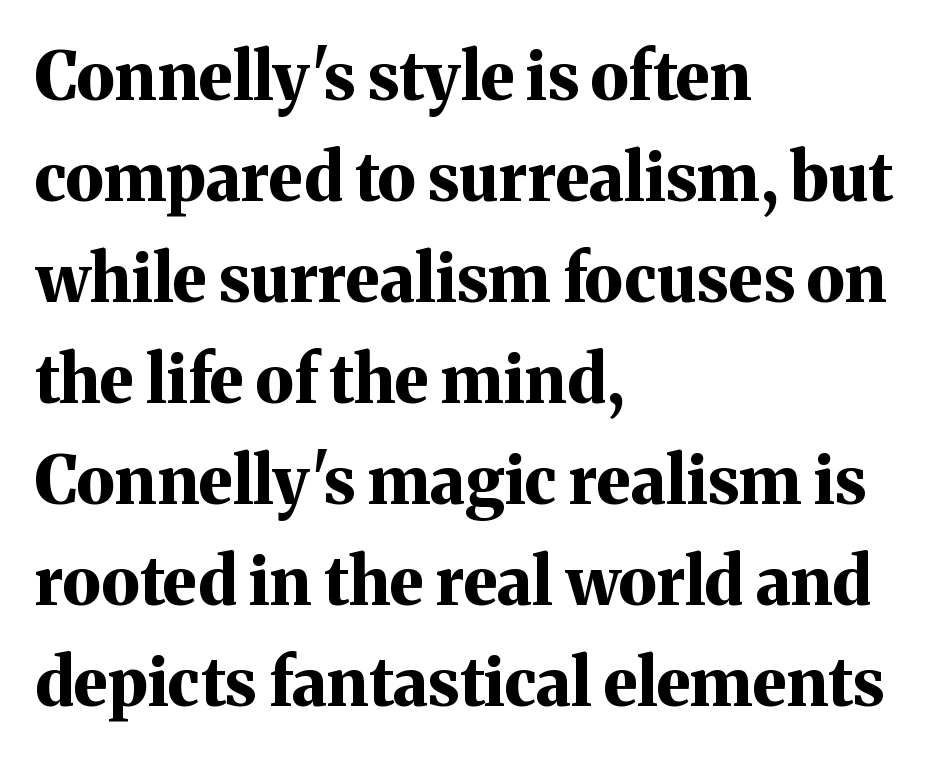
Q: Is the text bold? A: Yes.
Q: Is the text italic (slanted)? A: No, it is upright.
Q: Is the typeface a serif or a sans-serif typeface? A: Serif.
Q: Is the text underlined? A: No.
Q: How is the paragraph aligned? A: Left-aligned.
Q: Is the spacing between letters normal or unusually wide? A: Normal.
Q: Is the spacing between lines tight, normal or loose? A: Normal.
Q: Width (condensed, normal, or wide)? A: Normal.
Q: Stroke contrast? A: Medium.
Q: x-height? A: Medium.
Q: Monospaced? A: No.
